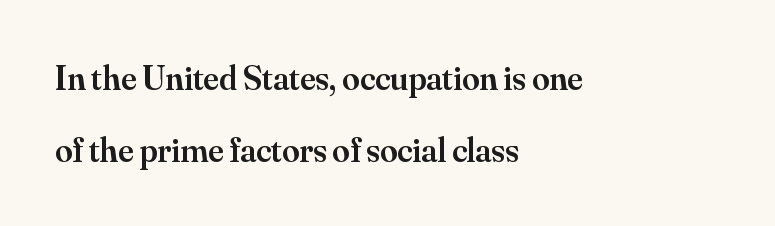
{"serif": "yes", "italic": "no", "bold": "semi", "weight": "semibold", "width": "normal", "stroke_contrast": "medium", "x_height": "small", "monospaced": "no", "underline": "no", "align": "left", "line_spacing": "loose", "line_spacing_ratio": 2.05, "letter_spacing": "normal", "letter_spacing_em": 0.0, "glyph_px": 35}
